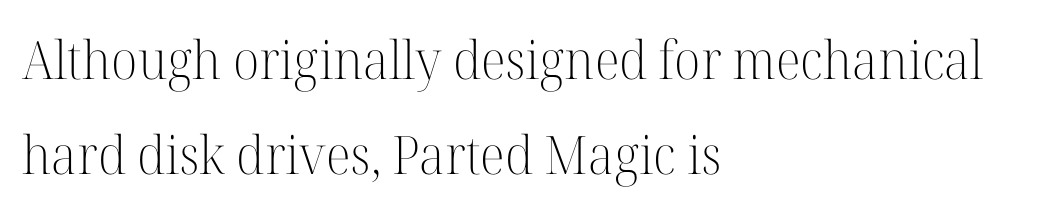
Q: Is the text bold? A: No.
Q: Is the text italic (slanted)? A: No, it is upright.
Q: Is the typeface a serif or a sans-serif typeface? A: Serif.
Q: Is the text underlined? A: No.
Q: How is the paragraph aligned? A: Left-aligned.
Q: Is the spacing between letters normal or unusually wide? A: Normal.
Q: Width (condensed, normal, or wide)? A: Normal.
Q: Stroke contrast? A: High.
Q: x-height? A: Medium.
Q: Monospaced? A: No.
